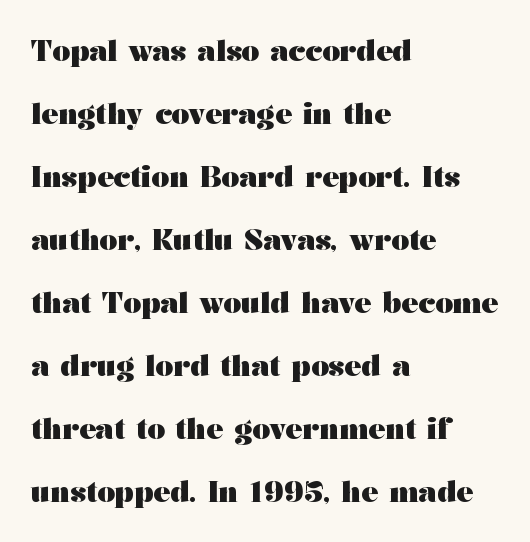
Q: Is the text bold? A: Yes.
Q: Is the text italic (slanted)? A: No, it is upright.
Q: Is the typeface a serif or a sans-serif typeface? A: Serif.
Q: Is the text underlined? A: No.
Q: How is the paragraph aligned? A: Left-aligned.
Q: Is the spacing between letters normal or unusually wide? A: Normal.
Q: Is the spacing between lines tight, normal or loose? A: Loose.
Q: Width (condensed, normal, or wide)? A: Wide.
Q: Stroke contrast? A: Medium.
Q: x-height? A: Medium.
Q: Monospaced? A: No.
